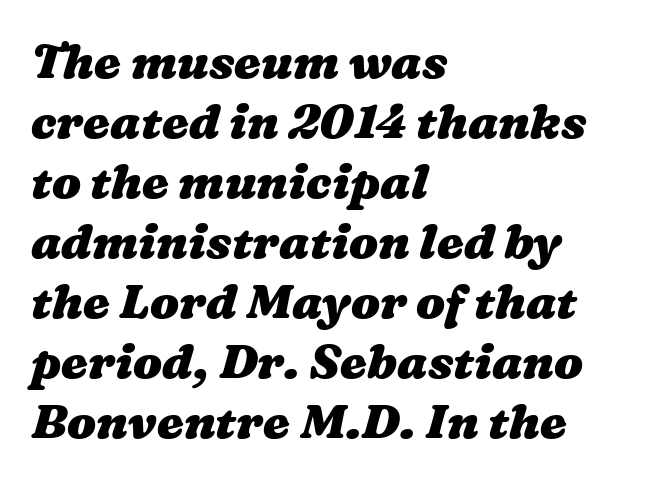
Q: Is the text bold? A: Yes.
Q: Is the text underlined? A: No.
Q: How is the paragraph aligned? A: Left-aligned.
Q: Is the spacing between letters normal or unusually wide? A: Normal.
Q: Is the spacing between lines tight, normal or loose? A: Normal.
Q: Width (condensed, normal, or wide)? A: Wide.
Q: Stroke contrast? A: Medium.
Q: x-height? A: Medium.
Q: Monospaced? A: No.
